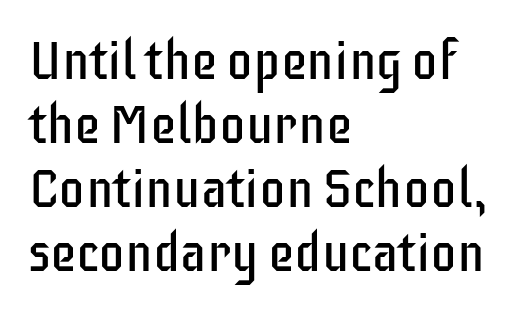
{"serif": "no", "italic": "no", "bold": "no", "weight": "regular", "width": "condensed", "stroke_contrast": "low", "x_height": "large", "monospaced": "no", "underline": "no", "align": "left", "line_spacing_ratio": 1.21, "letter_spacing": "normal", "letter_spacing_em": 0.0, "glyph_px": 53}
